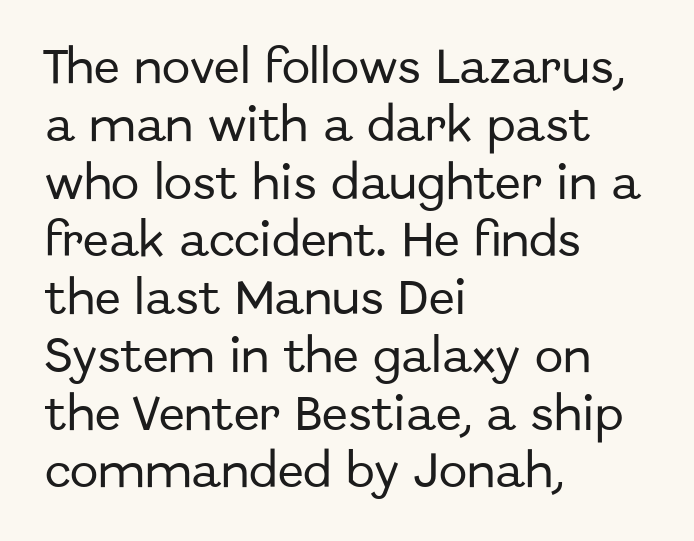
Q: Is the text italic (slanted)? A: No, it is upright.
Q: Is the typeface a serif or a sans-serif typeface? A: Sans-serif.
Q: Is the text underlined? A: No.
Q: How is the paragraph aligned? A: Left-aligned.
Q: Is the spacing between letters normal or unusually wide? A: Normal.
Q: Is the spacing between lines tight, normal or loose? A: Normal.
Q: Width (condensed, normal, or wide)? A: Normal.
Q: Stroke contrast? A: Low.
Q: x-height? A: Medium.
Q: Monospaced? A: No.
